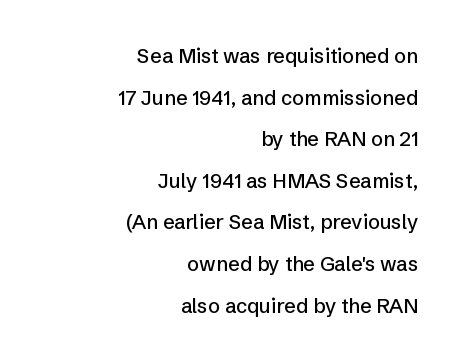
{"italic": "no", "underline": "no", "align": "right", "line_spacing": "loose", "line_spacing_ratio": 2.08, "letter_spacing": "normal", "letter_spacing_em": 0.0, "glyph_px": 20}
